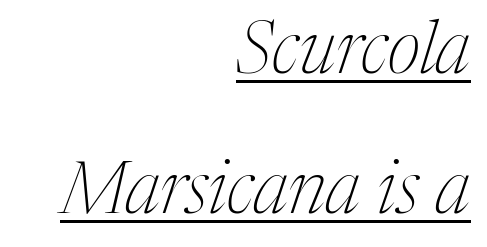
{"serif": "yes", "italic": "yes", "lean": "right", "slant_degrees": 17, "bold": "no", "weight": "thin", "width": "condensed", "stroke_contrast": "medium", "x_height": "medium", "monospaced": "no", "underline": "yes", "align": "right", "line_spacing": "loose", "line_spacing_ratio": 1.94, "letter_spacing": "normal", "letter_spacing_em": 0.0, "glyph_px": 72}
